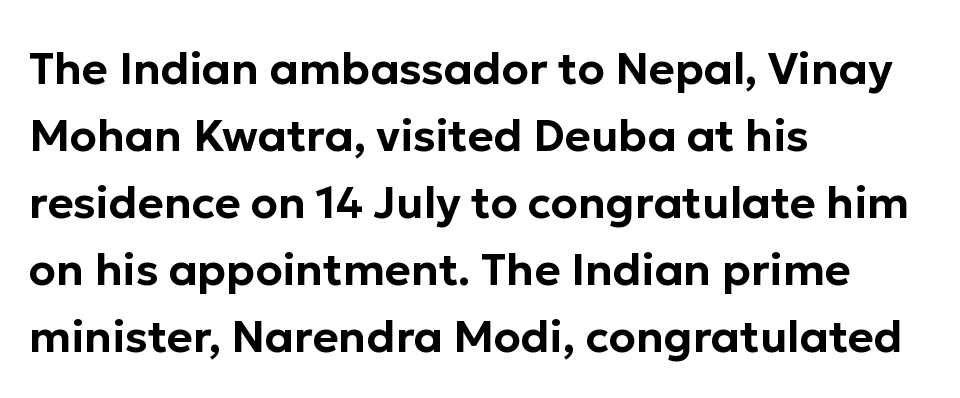
I'd call this a sans setting — the letters go barefoot. The passage shown stacks its lines at a standard gap. Spacing between characters is what you'd get straight out of the box. This is the regular roman posture of the typeface. The rendering uses natural spacing where letterforms have individual widths.
